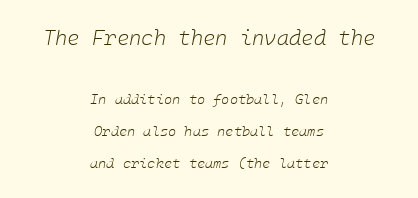
{"italic": "yes", "lean": "right", "slant_degrees": 10, "bold": "no", "underline": "no", "align": "center", "line_spacing": "loose", "line_spacing_ratio": 2.32, "letter_spacing": "normal", "letter_spacing_em": 0.0, "larger_block": "first", "size_ratio": 1.5, "glyph_px": 21}
